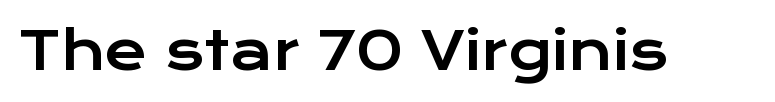
{"serif": "no", "italic": "no", "width": "wide", "stroke_contrast": "low", "x_height": "medium", "monospaced": "no", "underline": "no", "letter_spacing": "normal", "letter_spacing_em": 0.0, "glyph_px": 52}
